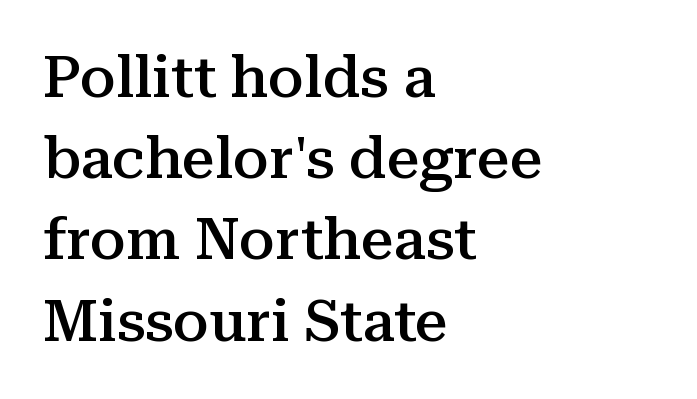
Q: Is the text bold? A: Semi-bold.
Q: Is the text italic (slanted)? A: No, it is upright.
Q: Is the typeface a serif or a sans-serif typeface? A: Serif.
Q: Is the text underlined? A: No.
Q: How is the paragraph aligned? A: Left-aligned.
Q: Is the spacing between letters normal or unusually wide? A: Normal.
Q: Is the spacing between lines tight, normal or loose? A: Normal.
Q: Width (condensed, normal, or wide)? A: Normal.
Q: Stroke contrast? A: Medium.
Q: x-height? A: Medium.
Q: Monospaced? A: No.
